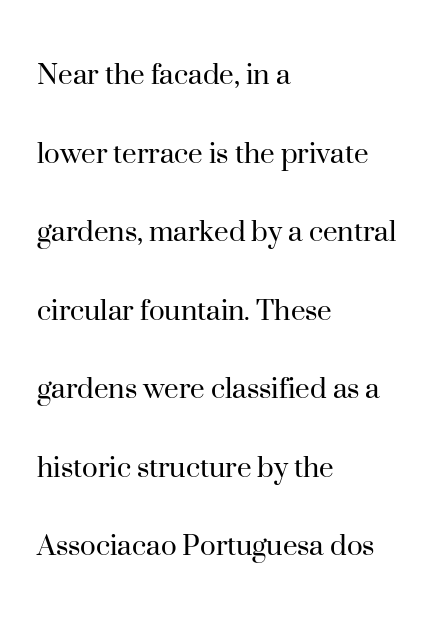
The image shows 33 px regular-weight serif type, upright; set left-aligned, loose line spacing (2.38x), normal letter spacing, not underlined; high stroke contrast and a small x-height.
